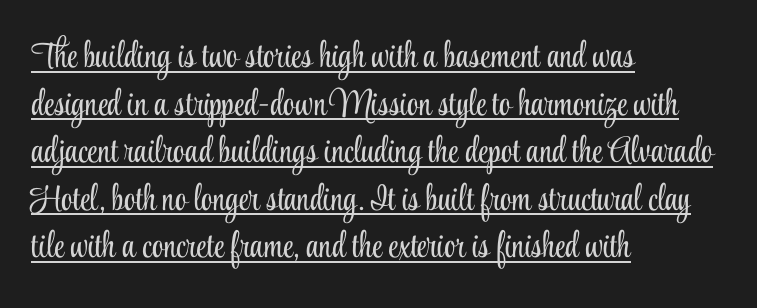
These lines sit exactly where default settings would place them. Nobody touched the tracking dial on this one. Think of a printed novel: that variable character pitch is what you see here.
